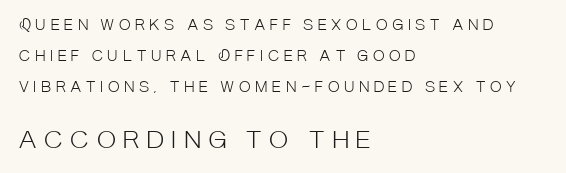
Q: Is the text bold? A: No.
Q: Is the text italic (slanted)? A: No, it is upright.
Q: Is the text underlined? A: No.
Q: How is the paragraph aligned? A: Left-aligned.
Q: Is the spacing between letters normal or unusually wide? A: Unusually wide.
Q: Is the spacing between lines tight, normal or loose? A: Loose.
Q: Which block of text is set in a larger size, the first (top) or the second (bottom)? A: The second (bottom) one.
